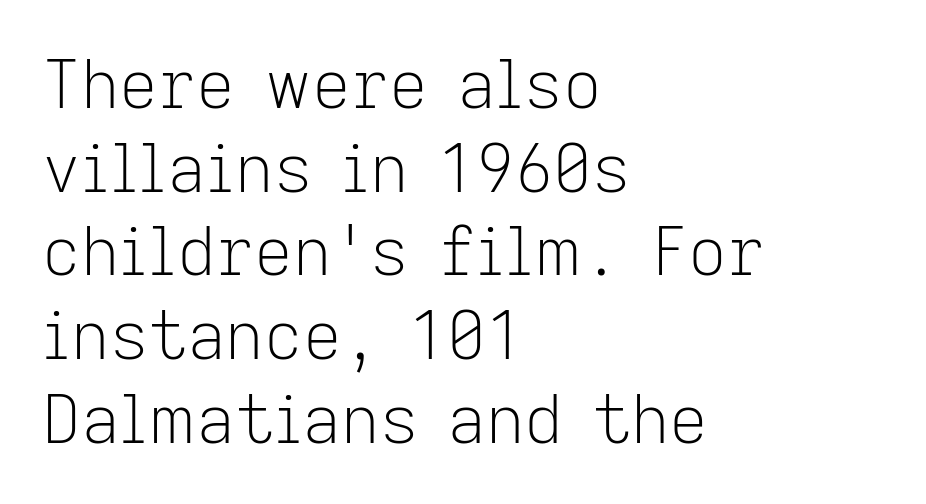
Q: Is the text bold? A: No.
Q: Is the text italic (slanted)? A: No, it is upright.
Q: Is the typeface a serif or a sans-serif typeface? A: Sans-serif.
Q: Is the text underlined? A: No.
Q: How is the paragraph aligned? A: Left-aligned.
Q: Is the spacing between letters normal or unusually wide? A: Normal.
Q: Is the spacing between lines tight, normal or loose? A: Normal.
Q: Width (condensed, normal, or wide)? A: Normal.
Q: Stroke contrast? A: Low.
Q: x-height? A: Medium.
Q: Monospaced? A: No.
